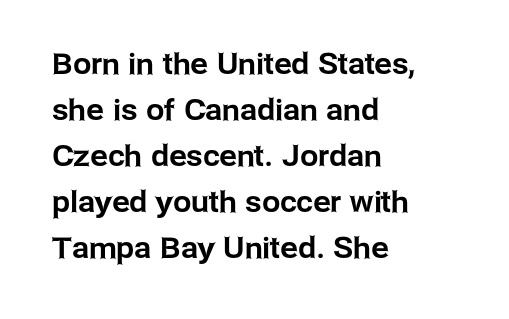
Q: Is the text italic (slanted)? A: No, it is upright.
Q: Is the typeface a serif or a sans-serif typeface? A: Sans-serif.
Q: Is the text underlined? A: No.
Q: How is the paragraph aligned? A: Left-aligned.
Q: Is the spacing between letters normal or unusually wide? A: Normal.
Q: Is the spacing between lines tight, normal or loose? A: Normal.
Q: Width (condensed, normal, or wide)? A: Normal.
Q: Stroke contrast? A: Low.
Q: x-height? A: Medium.
Q: Monospaced? A: No.
